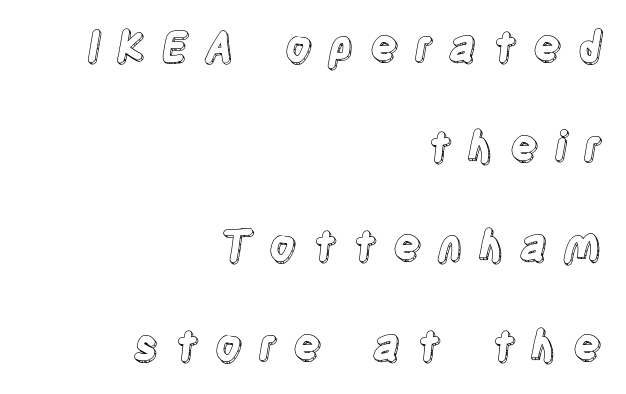
{"width": "condensed", "x_height": "large", "monospaced": "no", "underline": "no", "align": "right", "line_spacing": "loose", "line_spacing_ratio": 2.37, "letter_spacing": "wide", "letter_spacing_em": 0.38, "glyph_px": 42}
